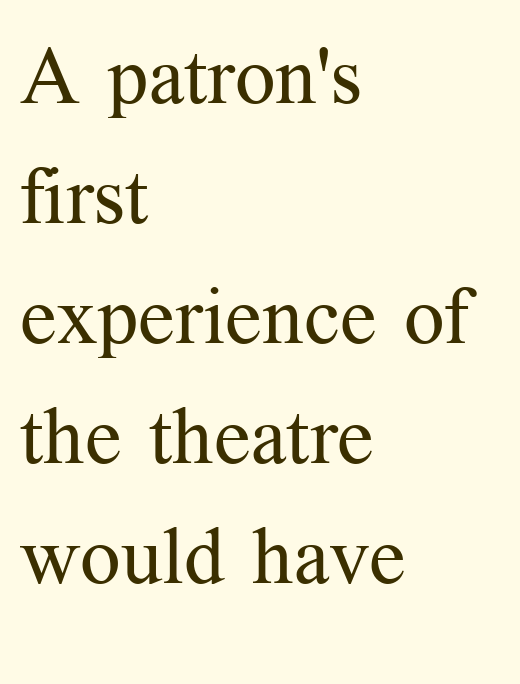
The letters carry serifs — small finishing strokes at the ends of their stems. Nothing heavy about these letters — not bold at all. Type without underlining. A typesetter would call this proportional, since set widths differ per character. The typography opts for an upright posture over an oblique one. If you drew a ruler down the left edge, every line would touch it.
